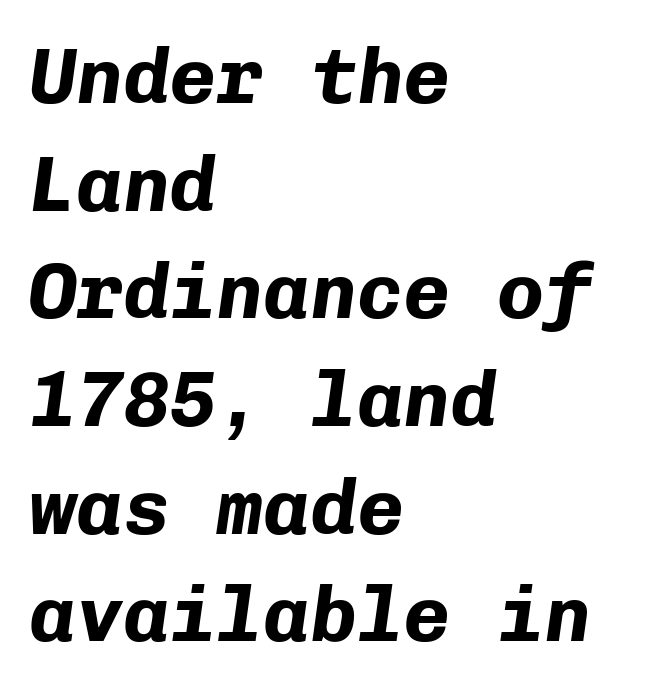
The image shows 78 px bold type, italic (leaning right), monospaced; set left-aligned, normal line spacing (1.38x), normal letter spacing, not underlined; low stroke contrast and a medium x-height.
